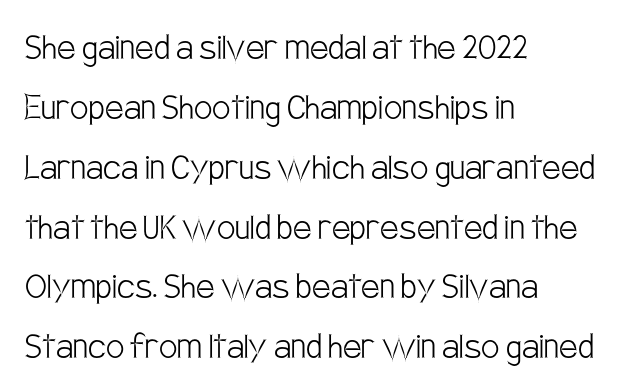
{"serif": "no", "italic": "no", "bold": "no", "weight": "light", "width": "condensed", "stroke_contrast": "low", "x_height": "large", "monospaced": "no", "underline": "no", "align": "left", "line_spacing": "normal", "line_spacing_ratio": 1.46, "letter_spacing": "normal", "letter_spacing_em": 0.0, "glyph_px": 41}
